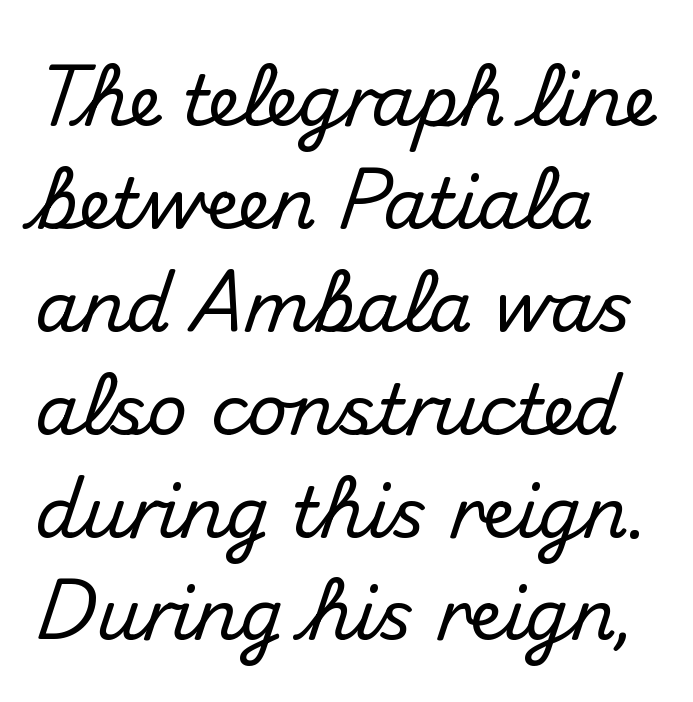
Visually the block forms a straight wall on the left and a jagged coastline on the right. These lines sit exactly where default settings would place them. Each letter's strokes conclude bluntly, with no projecting serifs. Beneath every word, the page is bare.
